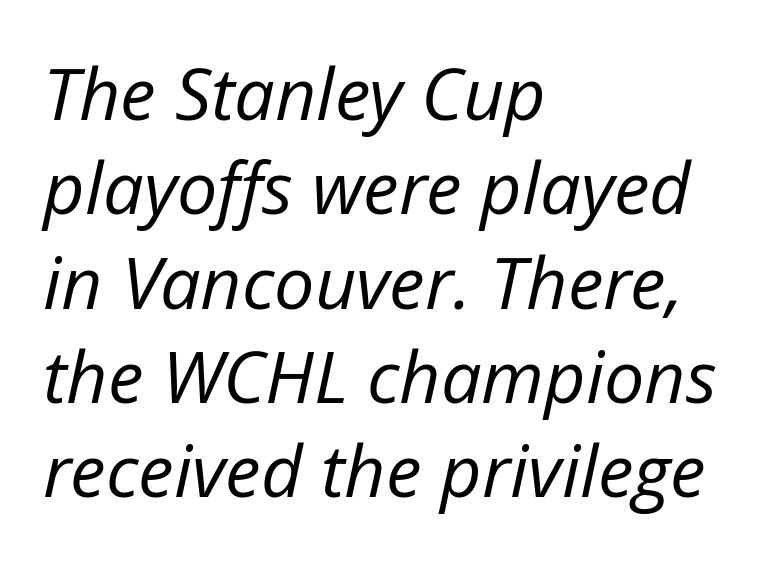
The image shows 72 px regular-weight type, italic (leaning right); set left-aligned, normal line spacing (1.31x), normal letter spacing, not underlined; low stroke contrast and a medium x-height.
